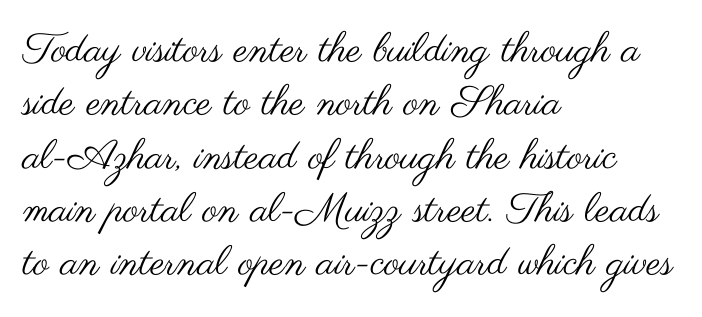
Proportional: the letters do not fall into vertical columns. Weight: in the light-to-regular range. Only glyphs here, with clear space below each row. The rendering uses a moderate line-height, typical for paragraphs.
